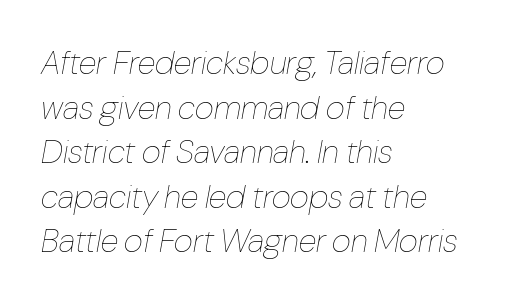
Which margin do the lines hug? The left one — the right edge is uneven. Bold? No — there's no thickening of the strokes. Interline gaps are of average width in this sample. Proportional: the letters do not fall into vertical columns. The letterforms sit shoulder to shoulder at normal distance. The words here are not underlined.
